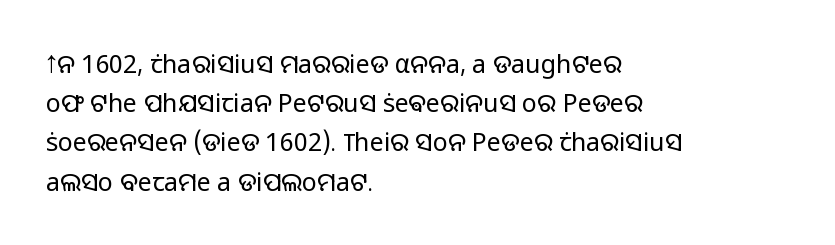
The image shows 25 px text type, upright; set left-aligned, normal line spacing (1.57x), normal letter spacing, not underlined.
